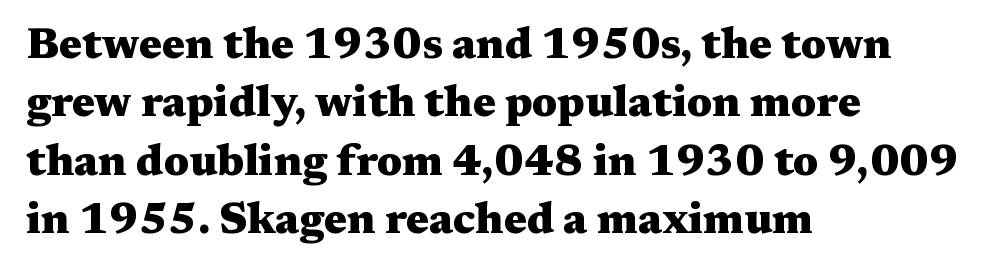
Looks like regular typesetting: each glyph gets only the width it needs. Is there any slant? The stems are plumb. This rendering features lettering with no underline. Is the letter spacing exaggerated? No — it looks like the ordinary default. Every row of glyphs begins at an identical x-position on the left. Is there much room between lines? A standard amount, neither cramped nor airy.
